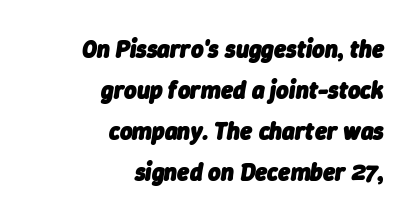
Type without underlining. Casual observation: everything's shoved over to the right. This sample uses an oblique cut, with every glyph tilted off the vertical. Caption: standard tracking, unaltered. Is the type bold? Yes — the strokes are clearly thick and heavy.
